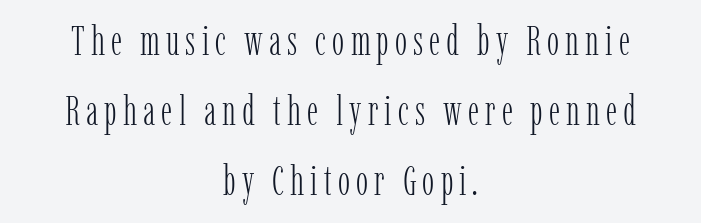
The image shows 41 px light, condensed serif type, upright; set centered, line spacing 1.71x, not underlined; low stroke contrast and a medium x-height.
